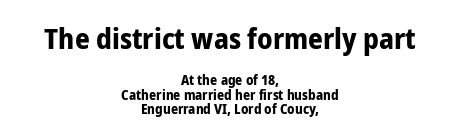
{"serif": "no", "italic": "no", "bold": "yes", "weight": "bold", "width": "condensed", "stroke_contrast": "low", "x_height": "medium", "monospaced": "no", "underline": "no", "align": "center", "line_spacing": "tight", "line_spacing_ratio": 1.01, "letter_spacing": "normal", "letter_spacing_em": 0.0, "larger_block": "first", "size_ratio": 2.07, "glyph_px": 29}
